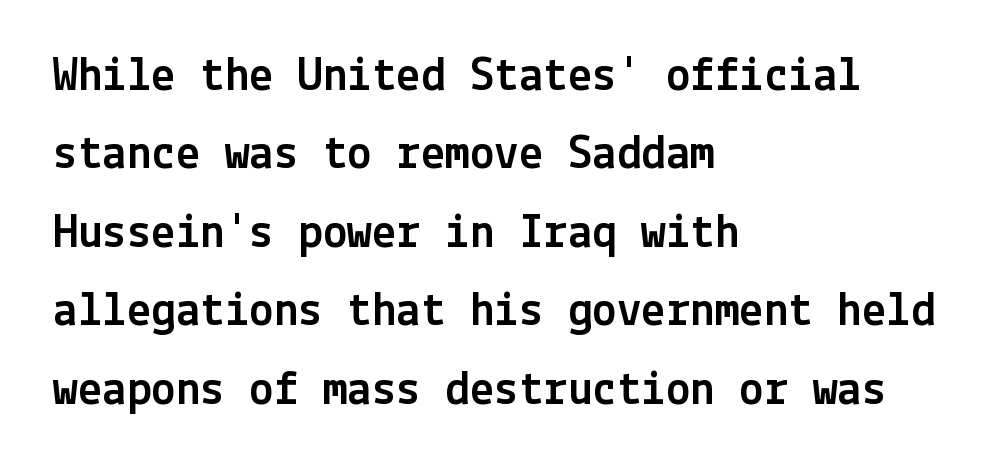
Q: Is the text italic (slanted)? A: No, it is upright.
Q: Is the typeface a serif or a sans-serif typeface? A: Sans-serif.
Q: Is the text underlined? A: No.
Q: How is the paragraph aligned? A: Left-aligned.
Q: Is the spacing between letters normal or unusually wide? A: Normal.
Q: Is the spacing between lines tight, normal or loose? A: Normal.
Q: Width (condensed, normal, or wide)? A: Normal.
Q: x-height? A: Medium.
